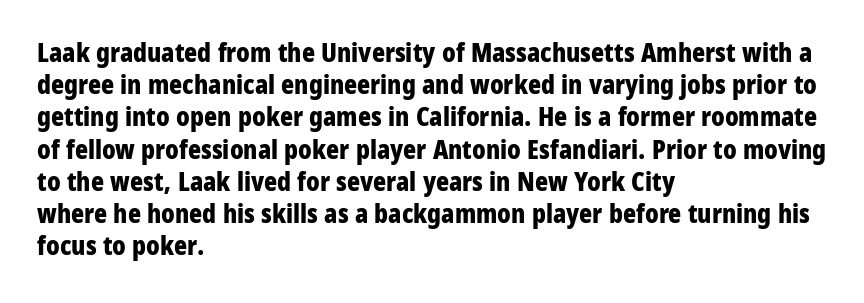
The image shows 25 px bold type, upright; set left-aligned, normal line spacing (1.29x), normal letter spacing, not underlined.
